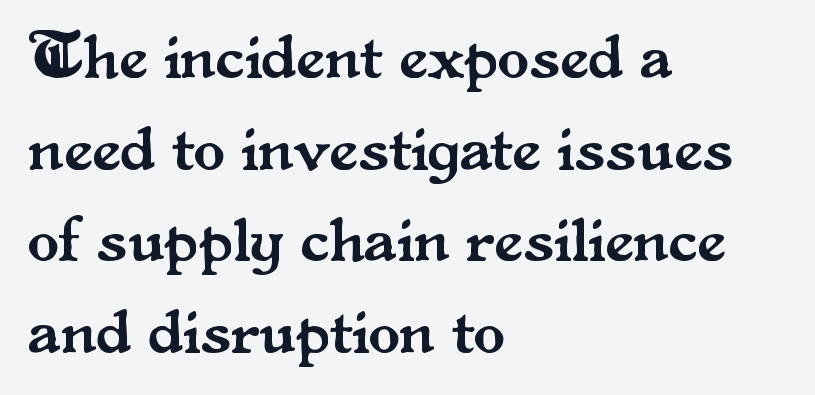
The area under the type is left untouched. A typesetter would label this face a serif. The setting favours the left margin, as ordinary paragraphs usually do. Inter-character spacing is left at the font's built-in metrics. Evenly set lines give the paragraph a standard silhouette.
